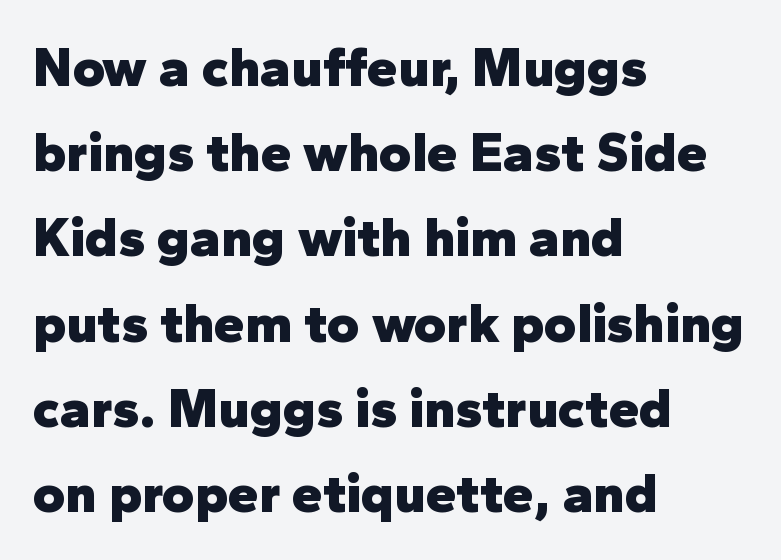
The gap between lines stays unmarked. Are there feet on the stems? There aren't — it's a sans. The vertical gap from one line to the next is medium. The passage shown is typed in a proportional face where columns would drift.
